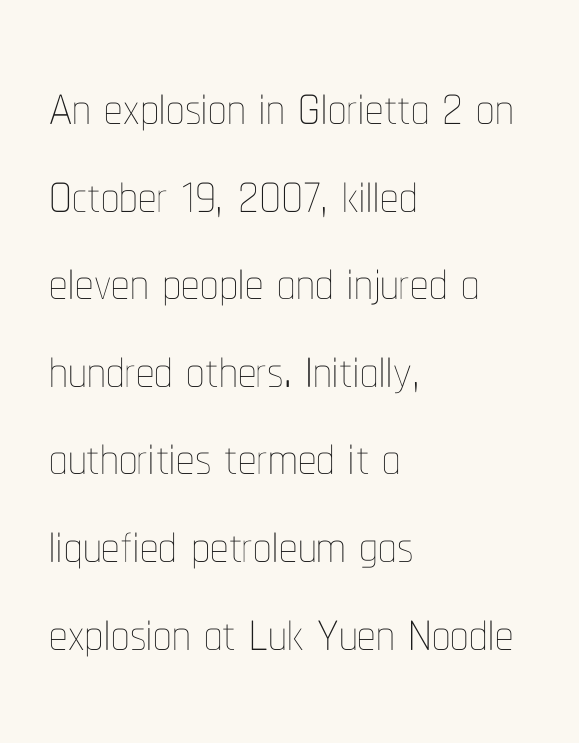
{"italic": "no", "bold": "no", "weight": "thin", "width": "condensed", "stroke_contrast": "low", "x_height": "medium", "monospaced": "no", "underline": "no", "align": "left", "line_spacing_ratio": 1.2, "letter_spacing": "normal", "letter_spacing_em": 0.0, "glyph_px": 73}
